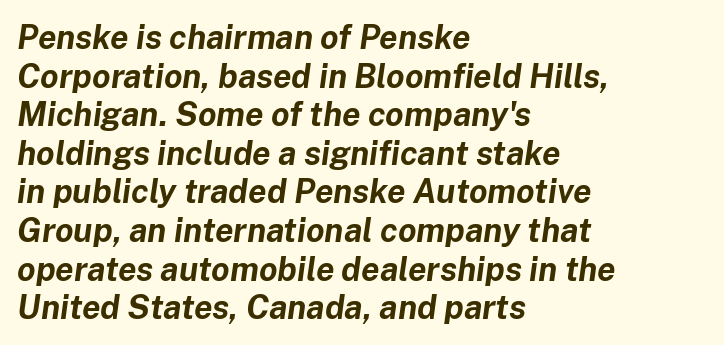
The image shows 33 px bold type, italic (leaning right); set left-aligned, line spacing 1.17x, normal letter spacing, not underlined; low stroke contrast and a medium x-height.
